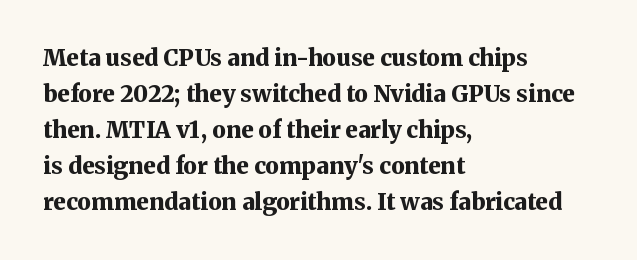
The image shows 23 px bold type, upright; set left-aligned, normal line spacing (1.56x), normal letter spacing, not underlined.
